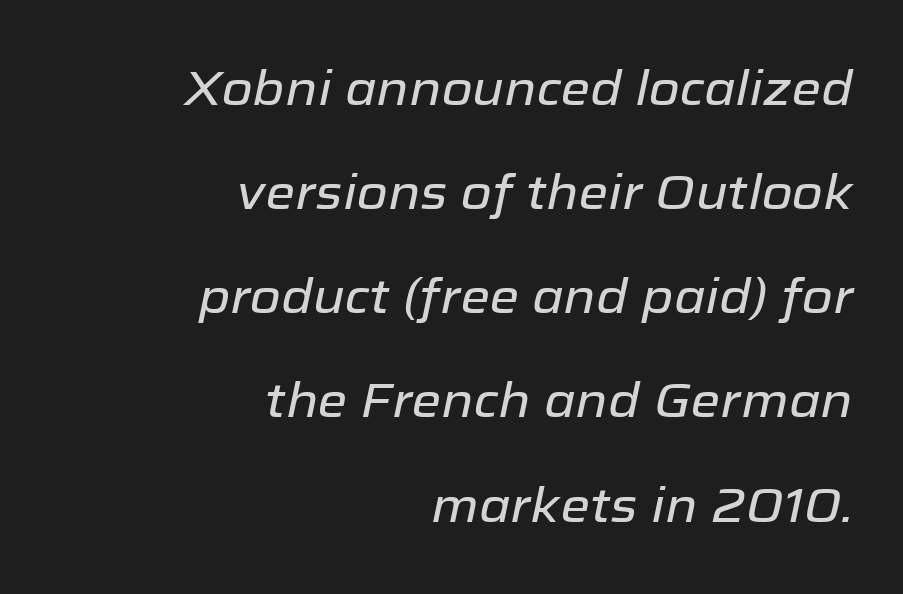
The image shows 48 px text type, italic (leaning right); set right-aligned, loose line spacing (2.17x), normal letter spacing, not underlined; low stroke contrast and a medium x-height.
